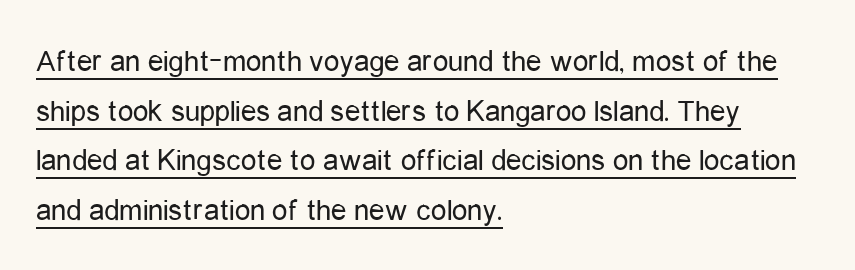
If you drew a ruler down the left edge, every line would touch it. A typesetter would call this zero additional tracking. The lettering is marked with a stroke running underneath it. A roman cut, with each character standing at attention. Classification — sans serif.
